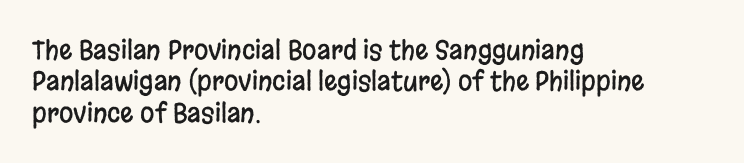
Tracking value appears to be zero — textbook default spacing. Rendered with straight, roman letterforms. Short and long lines alike share a common starting point at left. A bare baseline throughout the passage.
